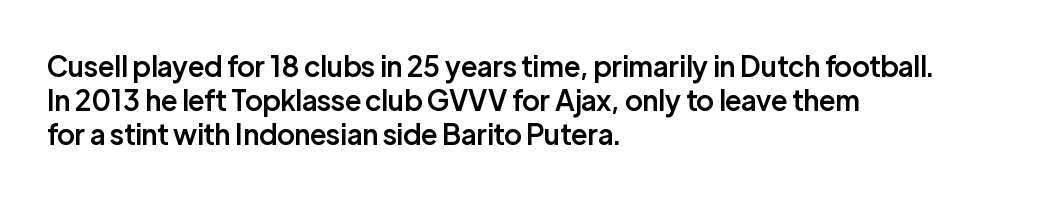
Q: Is the text bold? A: Semi-bold.
Q: Is the text italic (slanted)? A: No, it is upright.
Q: Is the typeface a serif or a sans-serif typeface? A: Sans-serif.
Q: Is the text underlined? A: No.
Q: How is the paragraph aligned? A: Left-aligned.
Q: Is the spacing between letters normal or unusually wide? A: Normal.
Q: Width (condensed, normal, or wide)? A: Normal.
Q: Stroke contrast? A: Low.
Q: x-height? A: Medium.
Q: Monospaced? A: No.
